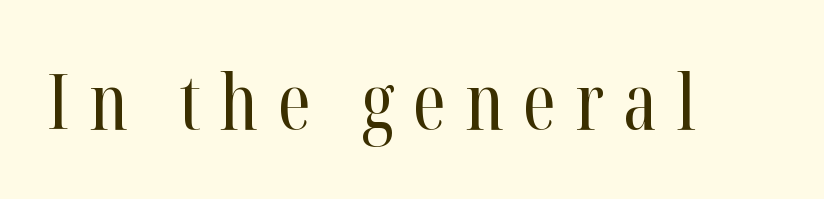
Q: Is the text bold? A: No.
Q: Is the text italic (slanted)? A: No, it is upright.
Q: Is the typeface a serif or a sans-serif typeface? A: Serif.
Q: Is the text underlined? A: No.
Q: Is the spacing between letters normal or unusually wide? A: Unusually wide.
Q: Width (condensed, normal, or wide)? A: Condensed.
Q: Stroke contrast? A: High.
Q: x-height? A: Medium.
Q: Monospaced? A: No.
